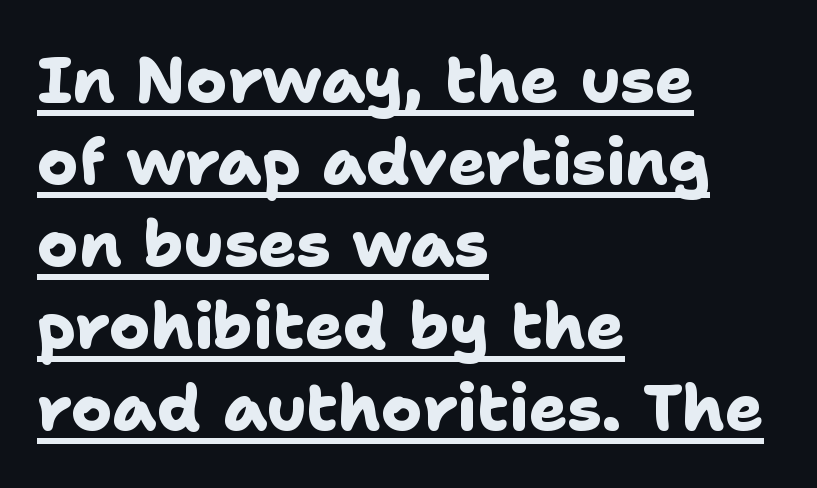
The image shows 63 px heavy sans-serif type; set left-aligned, normal line spacing (1.3x), normal letter spacing, underlined; low stroke contrast and a medium x-height.
